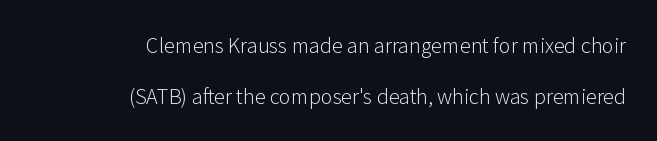
The axis of the letterforms is exactly vertical. Check the space under the baseline: it is left empty. Nobody touched the tracking dial on this one. Horizontally, the lines are justified to the trailing edge only.
